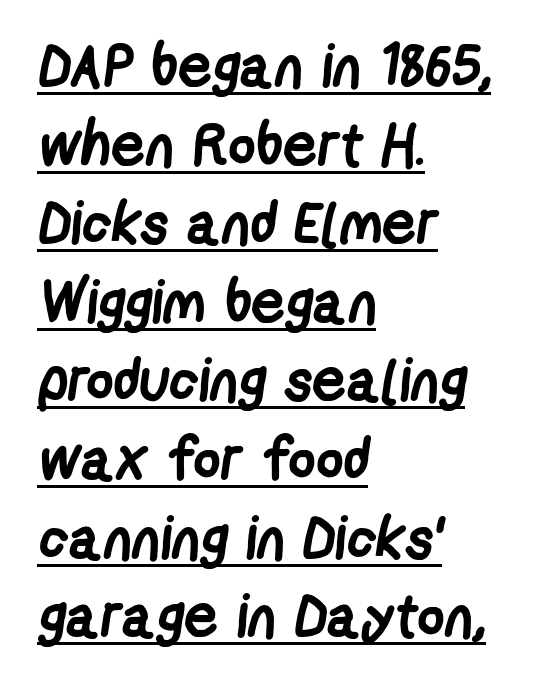
The image shows 60 px semibold, condensed sans-serif type; set left-aligned, normal line spacing (1.31x), normal letter spacing, underlined; low stroke contrast and a medium x-height.
